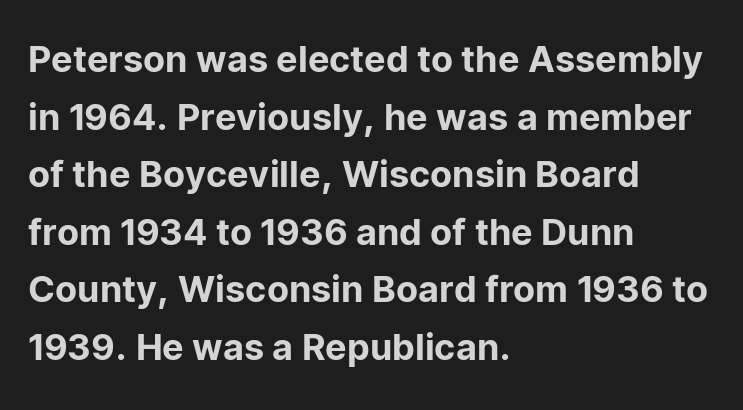
Varying glyph widths throughout — classic text-font behaviour. The tracking reads as untouched default to a designer's eye. Type without underlining. Style check: upright.
